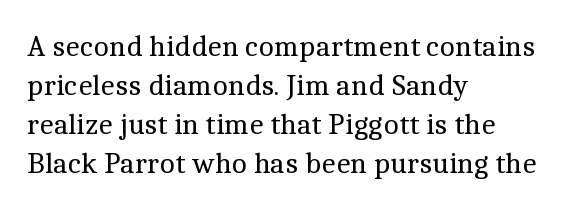
{"serif": "yes", "italic": "no", "bold": "no", "weight": "regular", "width": "normal", "x_height": "medium", "monospaced": "no", "underline": "no", "align": "left", "line_spacing": "normal", "line_spacing_ratio": 1.3, "letter_spacing": "normal", "letter_spacing_em": 0.0, "glyph_px": 30}
